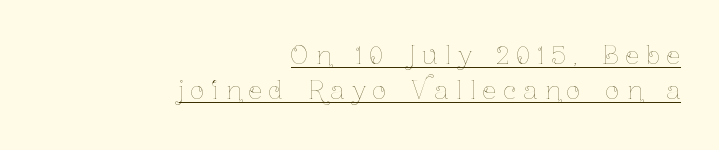
{"italic": "no", "bold": "no", "underline": "yes", "align": "right", "line_spacing": "normal", "line_spacing_ratio": 1.46, "letter_spacing": "wide", "letter_spacing_em": 0.32, "glyph_px": 24}
